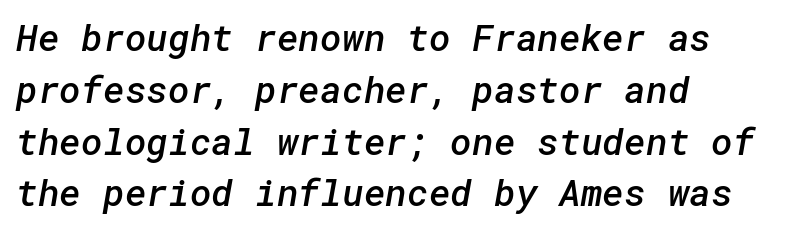
The image shows 37 px semibold sans-serif type; set left-aligned, normal line spacing (1.4x), normal letter spacing, not underlined; low stroke contrast and a medium x-height.
